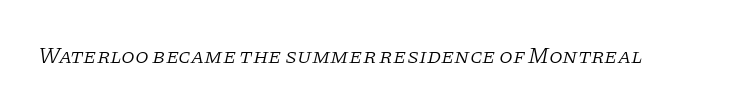
Q: Is the text bold? A: No.
Q: Is the text italic (slanted)? A: Yes, it leans right by about 11 degrees.
Q: Is the text underlined? A: No.
Q: Is the spacing between letters normal or unusually wide? A: Normal.
